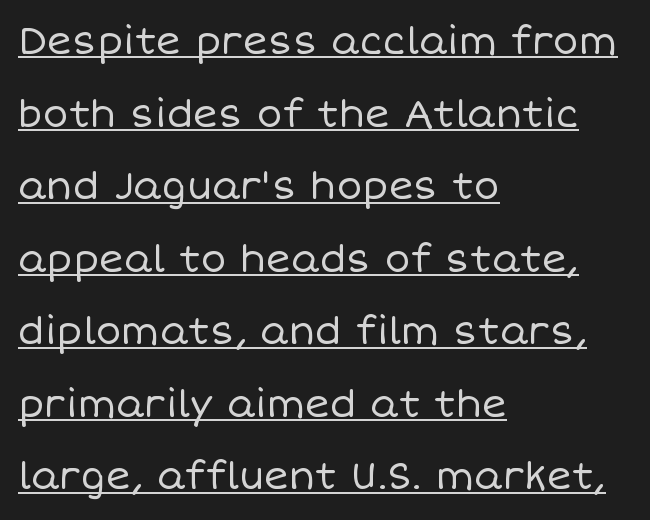
Q: Is the text bold? A: No.
Q: Is the text italic (slanted)? A: No, it is upright.
Q: Is the text underlined? A: Yes.
Q: How is the paragraph aligned? A: Left-aligned.
Q: Is the spacing between letters normal or unusually wide? A: Normal.
Q: Is the spacing between lines tight, normal or loose? A: Loose.
Q: Width (condensed, normal, or wide)? A: Normal.
Q: Stroke contrast? A: Low.
Q: x-height? A: Large.
Q: Monospaced? A: No.
